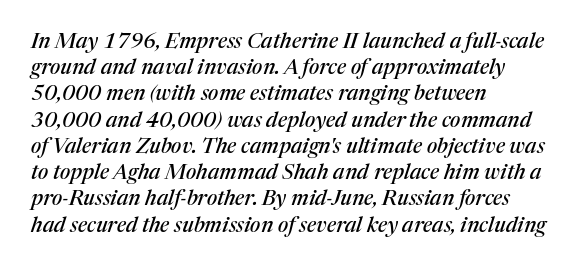
The area under the type is left untouched. Does extra space separate the letters? No, they use regular spacing. Casual observation: everything's shoved over to the left. The text carries the slant typical of an italic or oblique font. Quick note: interline space is typical.
